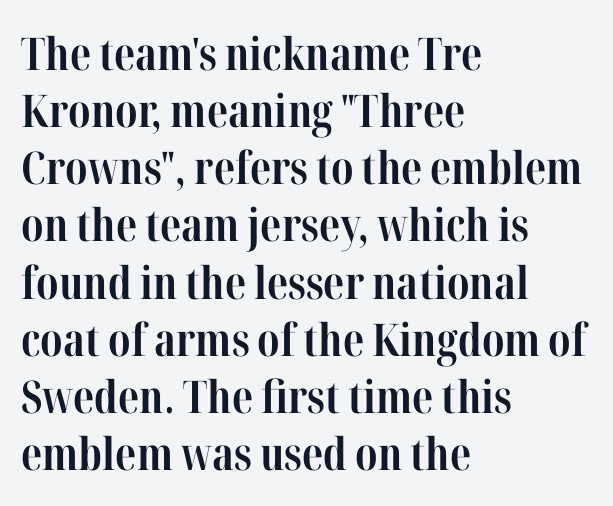
{"serif": "yes", "italic": "no", "bold": "yes", "weight": "bold", "width": "condensed", "stroke_contrast": "high", "x_height": "medium", "monospaced": "no", "underline": "no", "align": "left", "line_spacing": "normal", "line_spacing_ratio": 1.27, "letter_spacing": "normal", "letter_spacing_em": 0.0, "glyph_px": 45}
